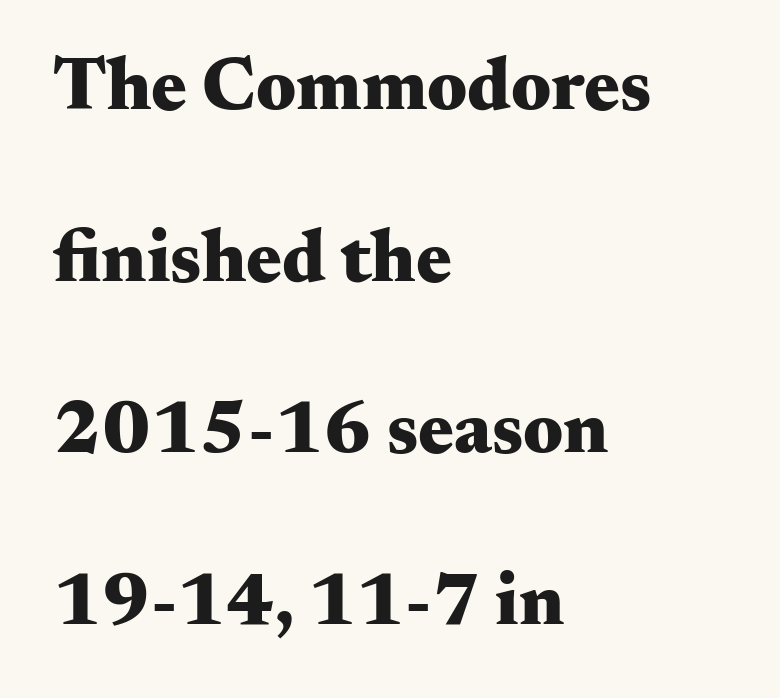
Q: Is the text bold? A: Yes.
Q: Is the text italic (slanted)? A: No, it is upright.
Q: Is the typeface a serif or a sans-serif typeface? A: Serif.
Q: Is the text underlined? A: No.
Q: How is the paragraph aligned? A: Left-aligned.
Q: Is the spacing between letters normal or unusually wide? A: Normal.
Q: Is the spacing between lines tight, normal or loose? A: Loose.
Q: Width (condensed, normal, or wide)? A: Wide.
Q: Stroke contrast? A: Medium.
Q: x-height? A: Small.
Q: Monospaced? A: No.
